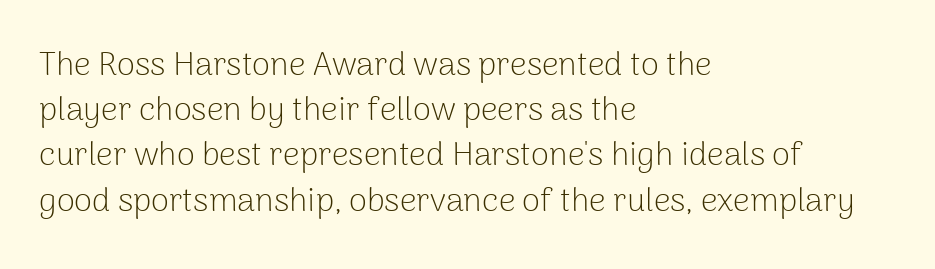
The image shows 33 px light sans-serif type, upright; set left-aligned, normal line spacing (1.37x), normal letter spacing, not underlined; low stroke contrast and a medium x-height.
